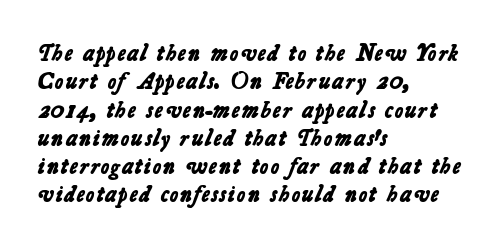
Words appear dense and cohesive because spacing is normal. A classic flush-left, rag-right setting is used for this passage. No word sits above an underline. The sample has been set heavy, in full bold.
